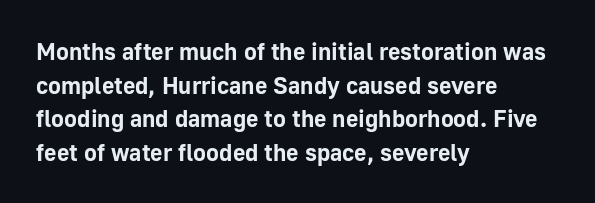
{"italic": "no", "bold": "yes", "underline": "no", "align": "left", "line_spacing": "normal", "line_spacing_ratio": 1.4, "letter_spacing": "normal", "letter_spacing_em": 0.0, "glyph_px": 24}
